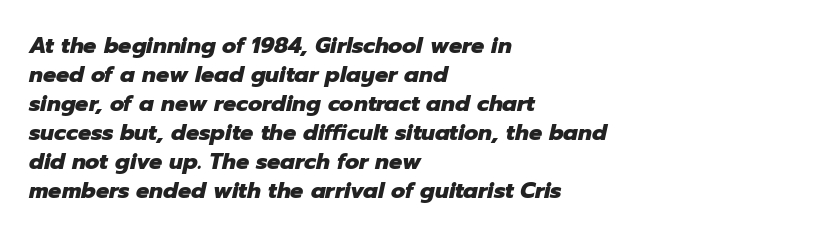
{"italic": "yes", "lean": "right", "slant_degrees": 12, "bold": "yes", "underline": "no", "align": "left", "line_spacing": "normal", "line_spacing_ratio": 1.32, "letter_spacing": "normal", "letter_spacing_em": 0.0, "glyph_px": 22}
